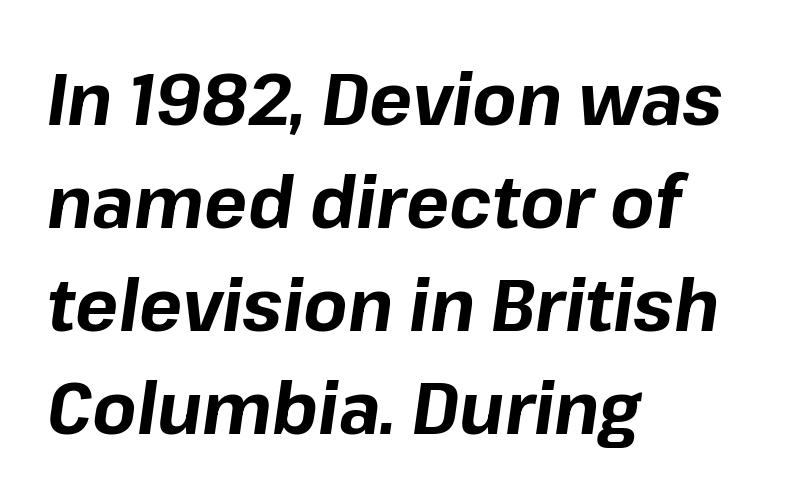
The image shows 72 px bold type, italic (leaning right); set left-aligned, normal line spacing (1.43x), normal letter spacing, not underlined; low stroke contrast and a medium x-height.
